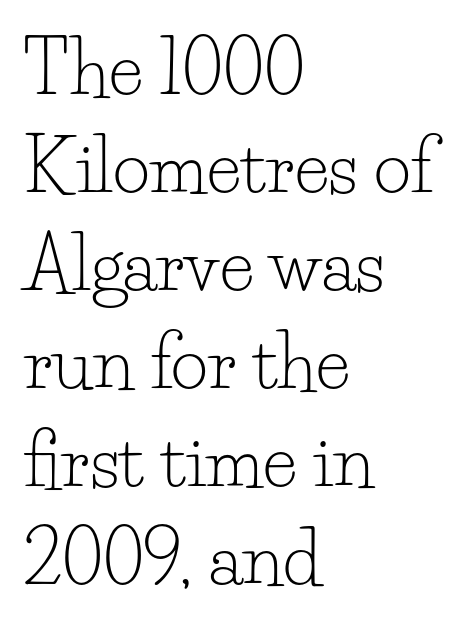
Q: Is the text bold? A: No.
Q: Is the text italic (slanted)? A: No, it is upright.
Q: Is the typeface a serif or a sans-serif typeface? A: Serif.
Q: Is the text underlined? A: No.
Q: How is the paragraph aligned? A: Left-aligned.
Q: Is the spacing between letters normal or unusually wide? A: Normal.
Q: Is the spacing between lines tight, normal or loose? A: Normal.
Q: Width (condensed, normal, or wide)? A: Normal.
Q: Stroke contrast? A: Low.
Q: x-height? A: Small.
Q: Monospaced? A: No.
